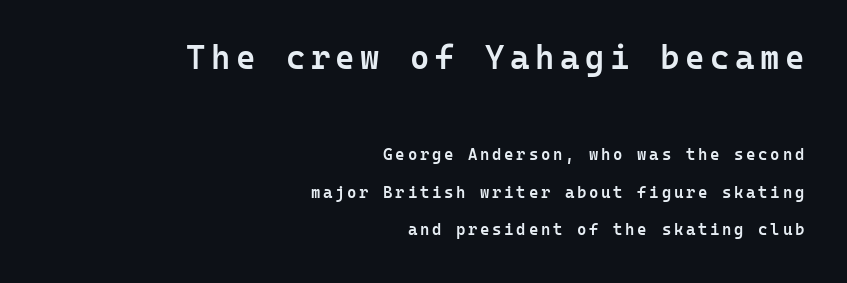
The image shows 33 px semibold sans-serif type, upright, monospaced; set right-aligned, loose line spacing (2.35x), not underlined; the first (top) block is 2.06x larger; low stroke contrast and a medium x-height.
